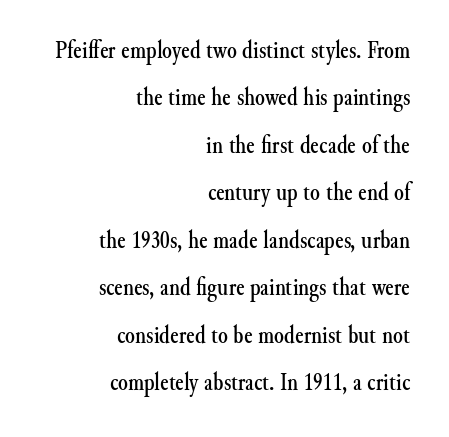
The image shows 25 px text type, upright; set right-aligned, loose line spacing (1.9x), normal letter spacing, not underlined.
